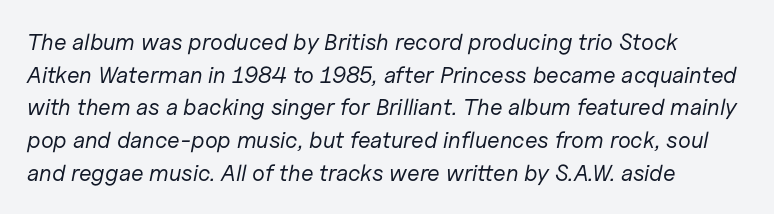
Q: Is the text bold? A: No.
Q: Is the text italic (slanted)? A: Yes, it leans right by about 11 degrees.
Q: Is the text underlined? A: No.
Q: Is the spacing between letters normal or unusually wide? A: Normal.
Q: Is the spacing between lines tight, normal or loose? A: Normal.
